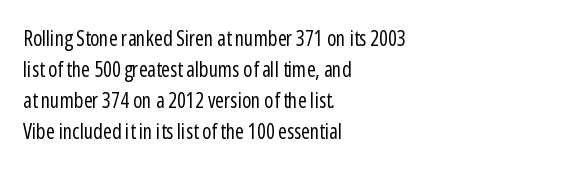
No chunkiness to these letters — they're not bold. The area under the type is left untouched. This rendering uses left alignment, leaving the right contour irregular. The font's upright variant was chosen for this text. Compared with typical body copy, the letter spacing here is the same.
